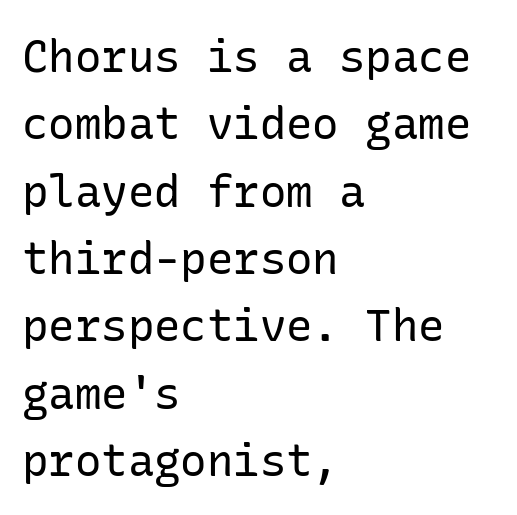
The image shows 44 px regular-weight sans-serif type, upright; set left-aligned, normal line spacing (1.53x), normal letter spacing, not underlined; low stroke contrast and a medium x-height.
